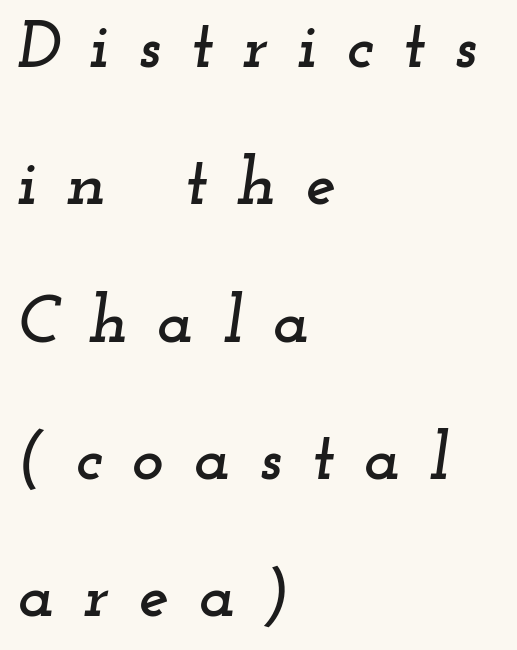
Q: Is the text italic (slanted)? A: Yes, it leans right by about 12 degrees.
Q: Is the typeface a serif or a sans-serif typeface? A: Serif.
Q: Is the text underlined? A: No.
Q: How is the paragraph aligned? A: Left-aligned.
Q: Is the spacing between letters normal or unusually wide? A: Unusually wide.
Q: Is the spacing between lines tight, normal or loose? A: Loose.
Q: Width (condensed, normal, or wide)? A: Wide.
Q: Stroke contrast? A: Low.
Q: x-height? A: Small.
Q: Monospaced? A: No.
